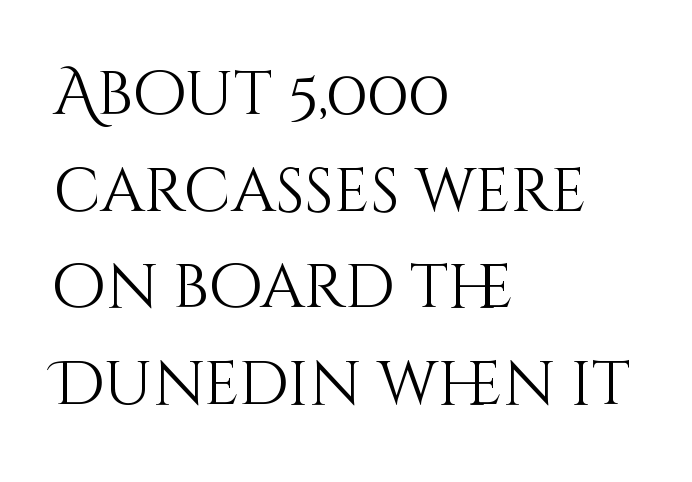
{"italic": "no", "bold": "no", "weight": "light", "width": "normal", "stroke_contrast": "medium", "x_height": "large", "monospaced": "no", "underline": "no", "align": "left", "line_spacing": "normal", "line_spacing_ratio": 1.56, "letter_spacing": "normal", "letter_spacing_em": 0.0, "glyph_px": 62}
